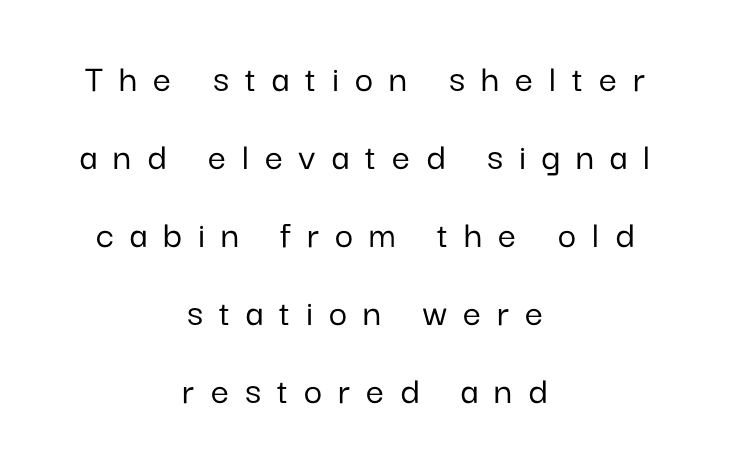
The image shows 40 px sans-serif type, upright; set centered, loose line spacing (1.95x), unusually wide letter spacing (+0.4 em), not underlined; low stroke contrast and a medium x-height.
